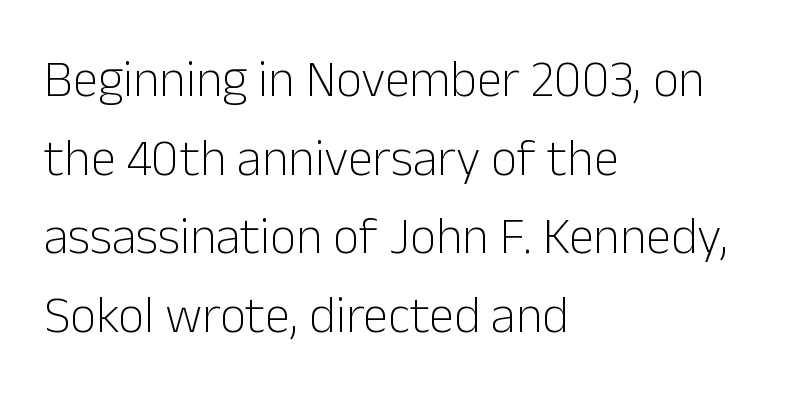
{"serif": "no", "italic": "no", "bold": "no", "weight": "light", "width": "normal", "stroke_contrast": "low", "x_height": "medium", "monospaced": "no", "underline": "no", "align": "left", "line_spacing": "normal", "line_spacing_ratio": 1.54, "letter_spacing": "normal", "letter_spacing_em": 0.0, "glyph_px": 51}
